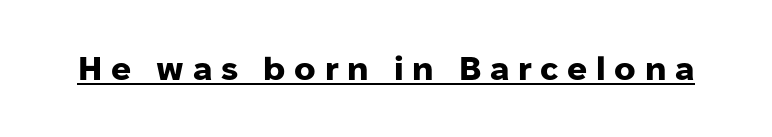
Q: Is the text bold? A: Yes.
Q: Is the text italic (slanted)? A: No, it is upright.
Q: Is the typeface a serif or a sans-serif typeface? A: Sans-serif.
Q: Is the text underlined? A: Yes.
Q: Is the spacing between letters normal or unusually wide? A: Unusually wide.
Q: Width (condensed, normal, or wide)? A: Normal.
Q: Stroke contrast? A: Low.
Q: x-height? A: Medium.
Q: Monospaced? A: No.
